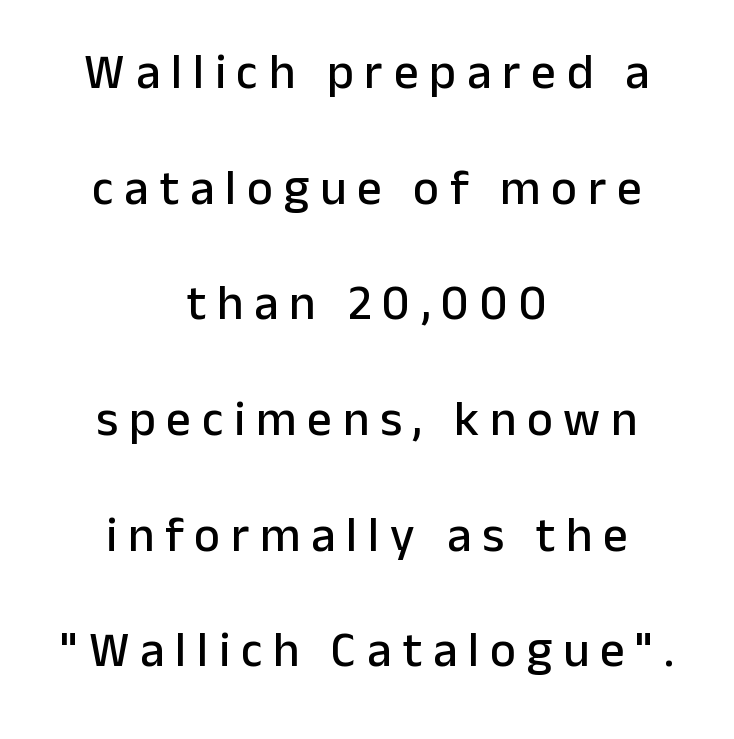
The rendering shows plain stroke endings on the letterforms — a sans-serif design. This sample uses expanded letter spacing, leaving extra air between glyphs. Here the designer chose a conventional face with non-uniform glyph widths. The space beneath each line is pristine and unruled.
